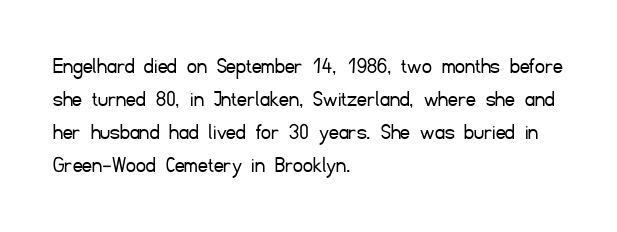
Q: Is the text bold? A: No.
Q: Is the text italic (slanted)? A: No, it is upright.
Q: Is the text underlined? A: No.
Q: How is the paragraph aligned? A: Left-aligned.
Q: Is the spacing between letters normal or unusually wide? A: Normal.
Q: Is the spacing between lines tight, normal or loose? A: Normal.
